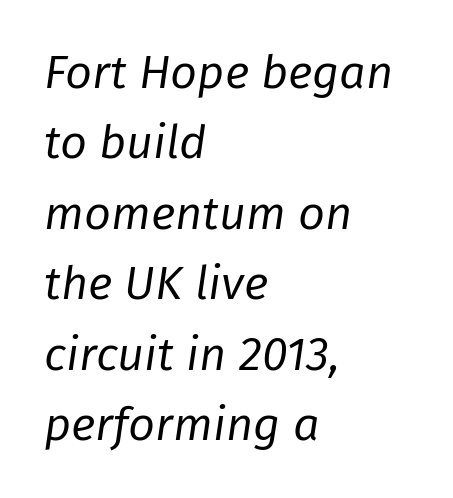
{"italic": "yes", "lean": "right", "slant_degrees": 8, "bold": "no", "weight": "regular", "width": "normal", "stroke_contrast": "low", "x_height": "medium", "monospaced": "no", "underline": "no", "align": "left", "line_spacing": "normal", "line_spacing_ratio": 1.5, "letter_spacing": "normal", "letter_spacing_em": 0.0, "glyph_px": 47}
